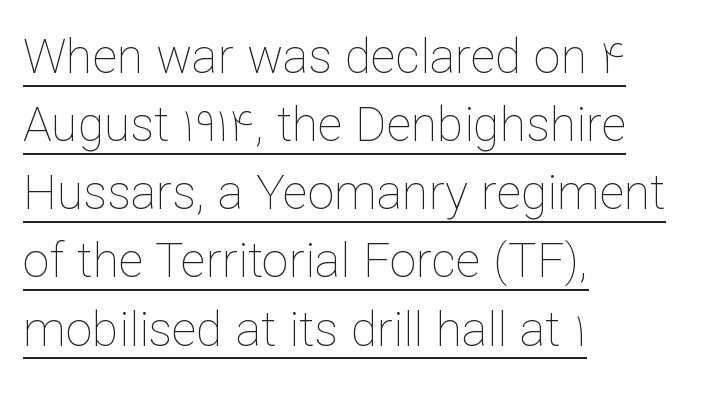
Do the characters align in a grid? No, the font is proportional. Italic: no, the glyphs are upright roman. Looks like someone drew a line under every word here. The strokes are not fattened; the text isn't bold.
